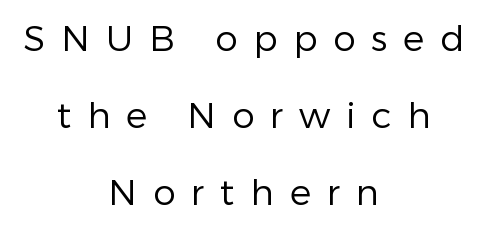
This reads as an unemphasized weight, regular at the heaviest. Does extra space separate the letters? Yes, quite a lot of it. This rendering features lettering with no underline. Each new line begins a long way beneath the previous one. Where is the straight margin? There isn't one; the lines are centered.
